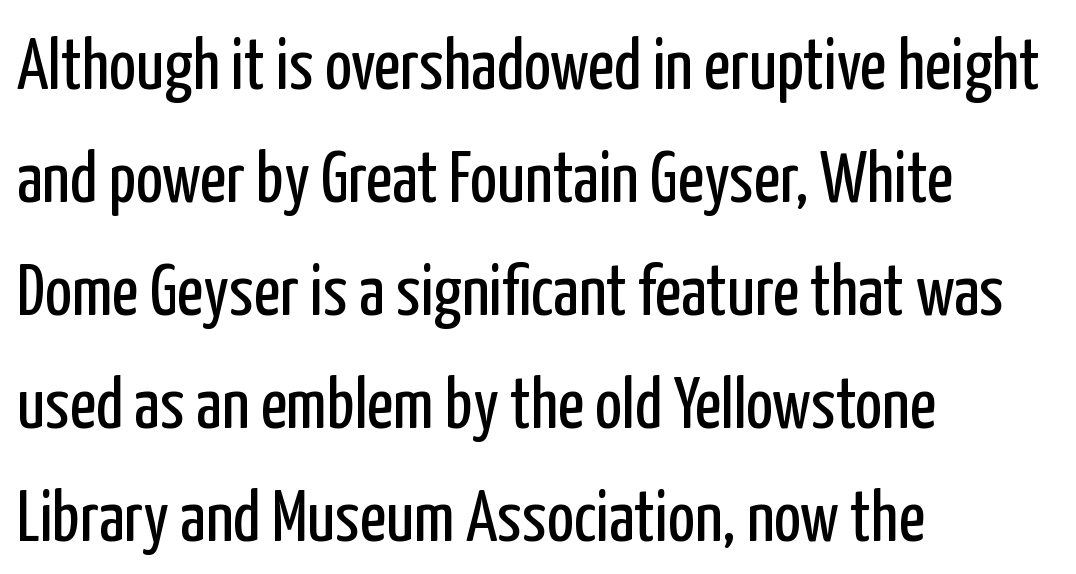
{"serif": "no", "italic": "no", "bold": "no", "weight": "regular", "width": "condensed", "stroke_contrast": "low", "x_height": "medium", "monospaced": "no", "underline": "no", "align": "left", "line_spacing": "normal", "line_spacing_ratio": 1.57, "letter_spacing": "normal", "letter_spacing_em": 0.0, "glyph_px": 72}
